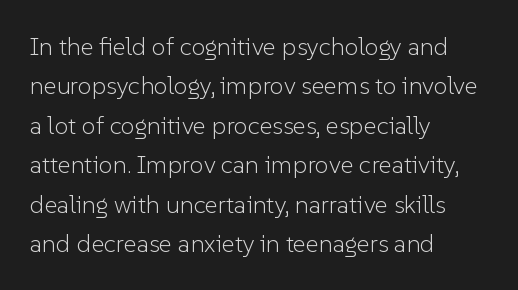
{"italic": "no", "bold": "no", "underline": "no", "align": "left", "line_spacing": "normal", "line_spacing_ratio": 1.58, "letter_spacing": "normal", "letter_spacing_em": 0.0, "glyph_px": 25}
